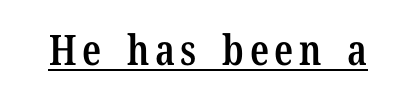
The image shows 42 px semibold, condensed serif type, upright; set underlined; low stroke contrast and a medium x-height.
